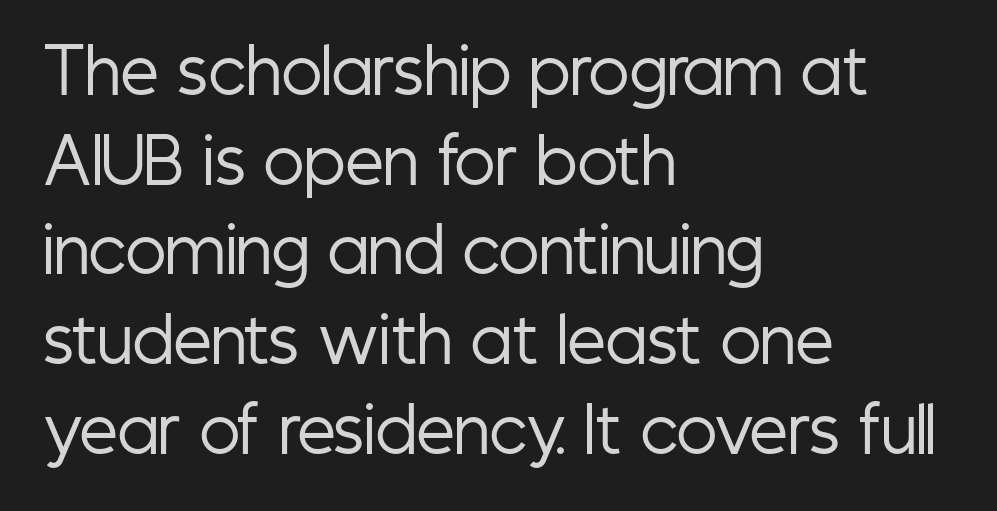
{"serif": "no", "italic": "no", "bold": "no", "weight": "regular", "width": "condensed", "stroke_contrast": "low", "x_height": "medium", "monospaced": "no", "underline": "no", "align": "left", "line_spacing": "normal", "line_spacing_ratio": 1.47, "letter_spacing": "normal", "letter_spacing_em": 0.0, "glyph_px": 61}
